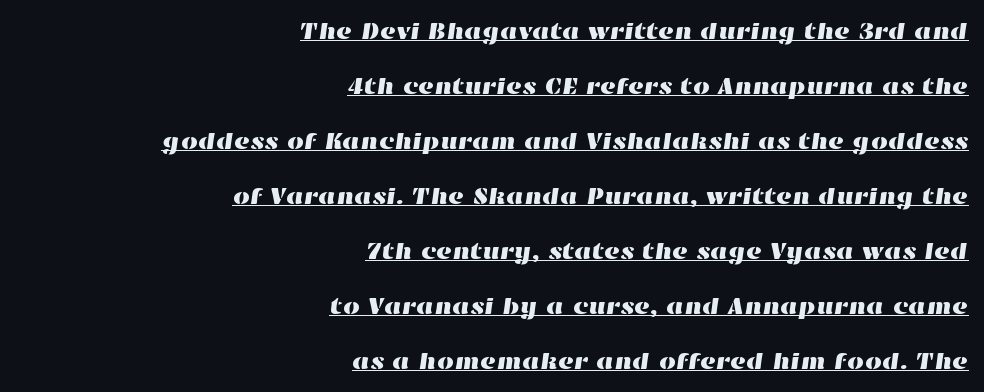
{"underline": "yes", "align": "right", "line_spacing": "loose", "line_spacing_ratio": 2.29, "letter_spacing": "normal", "letter_spacing_em": 0.0, "glyph_px": 24}
